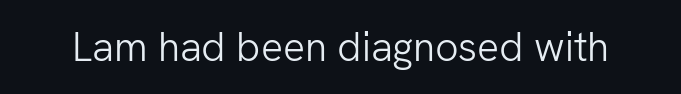
I'd call this a sans setting — the letters go barefoot. The zone under the glyphs is completely vacant. No chunkiness to these letters — they're not bold. The rendering uses natural spacing where letterforms have individual widths. You can tell it's not italic because the verticals are truly vertical. Tracking value appears to be zero — textbook default spacing.
